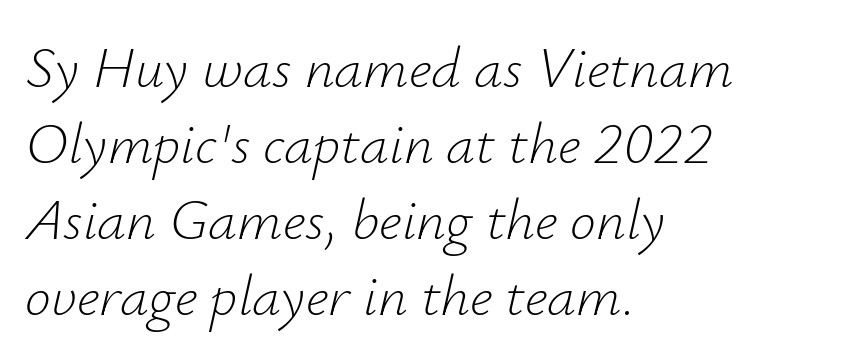
Q: Is the text bold? A: No.
Q: Is the text italic (slanted)? A: Yes, it leans right by about 12 degrees.
Q: Is the text underlined? A: No.
Q: How is the paragraph aligned? A: Left-aligned.
Q: Is the spacing between letters normal or unusually wide? A: Normal.
Q: Is the spacing between lines tight, normal or loose? A: Normal.
Q: Width (condensed, normal, or wide)? A: Normal.
Q: Stroke contrast? A: Low.
Q: x-height? A: Small.
Q: Monospaced? A: No.
